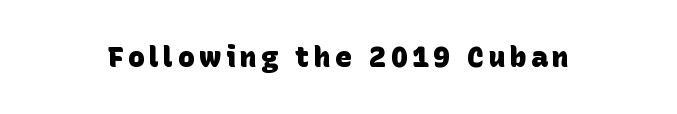
Q: Is the text bold? A: Yes.
Q: Is the typeface a serif or a sans-serif typeface? A: Sans-serif.
Q: Is the text underlined? A: No.
Q: Width (condensed, normal, or wide)? A: Normal.
Q: Stroke contrast? A: Low.
Q: x-height? A: Large.
Q: Monospaced? A: No.
